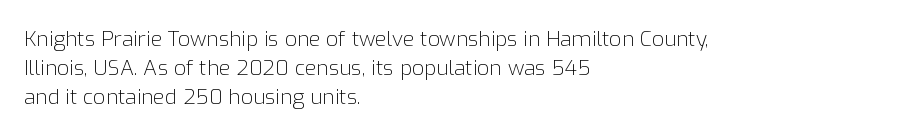
Q: Is the text bold? A: No.
Q: Is the text italic (slanted)? A: No, it is upright.
Q: Is the text underlined? A: No.
Q: How is the paragraph aligned? A: Left-aligned.
Q: Is the spacing between letters normal or unusually wide? A: Normal.
Q: Is the spacing between lines tight, normal or loose? A: Normal.
